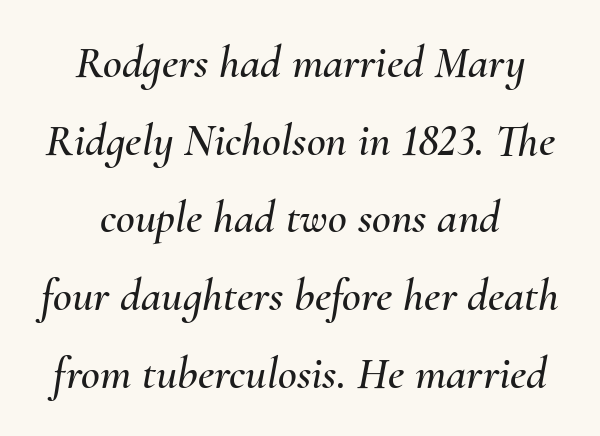
Q: Is the text italic (slanted)? A: Yes, it leans right by about 10 degrees.
Q: Is the text underlined? A: No.
Q: How is the paragraph aligned? A: Centered.
Q: Is the spacing between letters normal or unusually wide? A: Normal.
Q: Is the spacing between lines tight, normal or loose? A: Normal.
Q: Width (condensed, normal, or wide)? A: Normal.
Q: Stroke contrast? A: Medium.
Q: x-height? A: Small.
Q: Monospaced? A: No.
